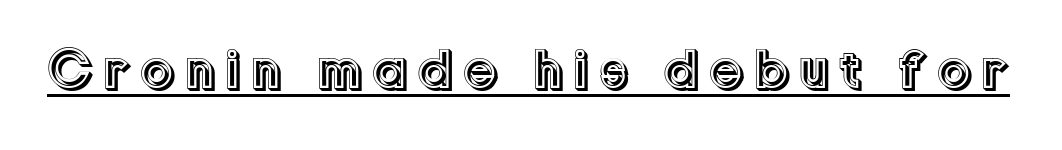
The image shows 56 px text type, upright; set underlined; a medium x-height.
